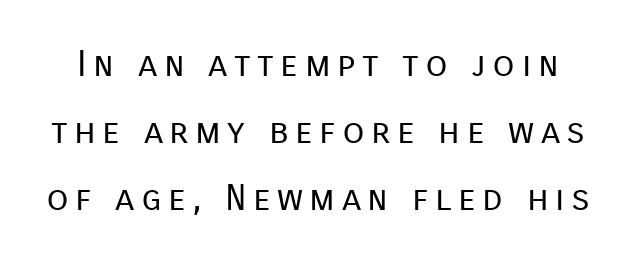
Q: Is the text bold? A: No.
Q: Is the text italic (slanted)? A: No, it is upright.
Q: Is the typeface a serif or a sans-serif typeface? A: Sans-serif.
Q: Is the text underlined? A: No.
Q: Width (condensed, normal, or wide)? A: Normal.
Q: Stroke contrast? A: Low.
Q: x-height? A: Medium.
Q: Monospaced? A: No.
